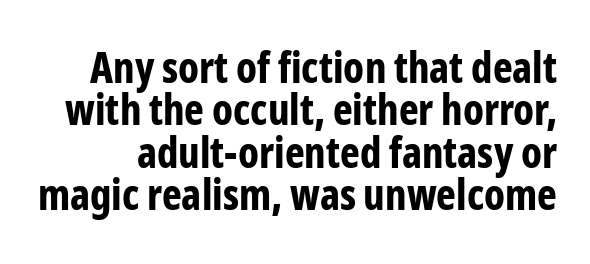
{"serif": "no", "italic": "no", "bold": "yes", "weight": "bold", "width": "condensed", "stroke_contrast": "low", "x_height": "medium", "monospaced": "no", "underline": "no", "line_spacing": "tight", "line_spacing_ratio": 1.01, "letter_spacing": "normal", "letter_spacing_em": 0.0, "glyph_px": 42}
